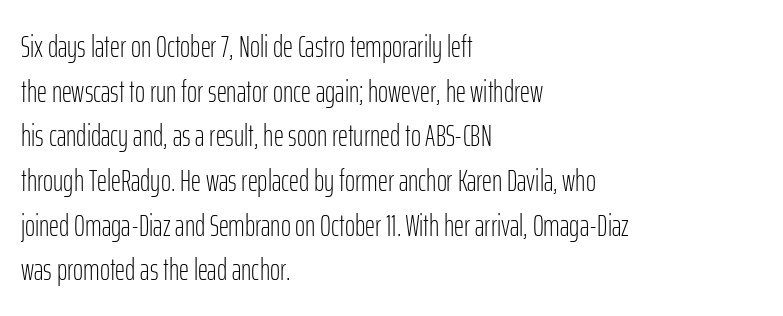
Q: Is the text bold? A: No.
Q: Is the text italic (slanted)? A: No, it is upright.
Q: Is the typeface a serif or a sans-serif typeface? A: Sans-serif.
Q: Is the text underlined? A: No.
Q: How is the paragraph aligned? A: Left-aligned.
Q: Is the spacing between letters normal or unusually wide? A: Normal.
Q: Is the spacing between lines tight, normal or loose? A: Normal.
Q: Width (condensed, normal, or wide)? A: Condensed.
Q: Stroke contrast? A: Low.
Q: x-height? A: Medium.
Q: Monospaced? A: No.
